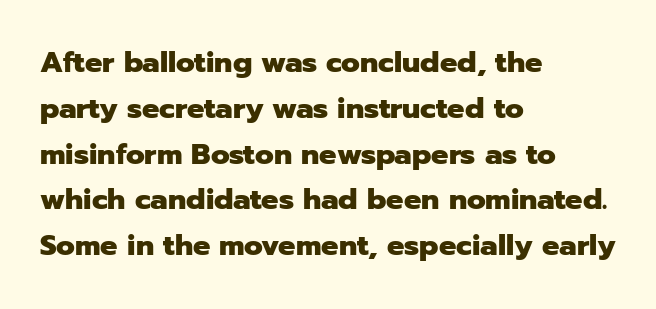
The passage shown is typeset with a sans-serif family. The space directly below the letters is spotless. This sample is left-justified, so line endings fall wherever the words run out. The lettering stays uniformly vertical, giving the passage a roman look. Think of a printed novel: that variable character pitch is what you see here. The passage shown has conventional tracking throughout.
